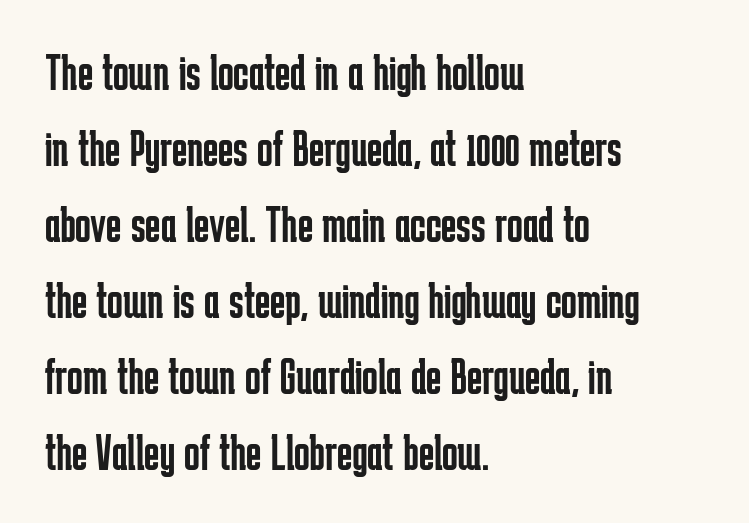
{"serif": "no", "italic": "no", "bold": "no", "weight": "regular", "width": "condensed", "stroke_contrast": "low", "x_height": "medium", "monospaced": "no", "underline": "no", "align": "left", "line_spacing": "normal", "line_spacing_ratio": 1.46, "letter_spacing": "normal", "letter_spacing_em": 0.0, "glyph_px": 52}
